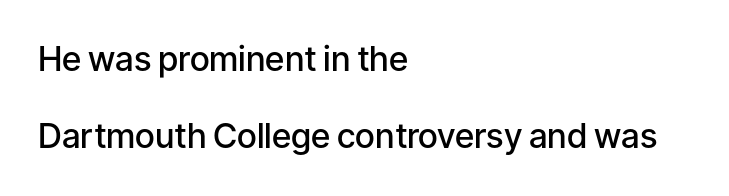
Q: Is the text bold? A: Semi-bold.
Q: Is the text italic (slanted)? A: No, it is upright.
Q: Is the typeface a serif or a sans-serif typeface? A: Sans-serif.
Q: Is the text underlined? A: No.
Q: How is the paragraph aligned? A: Left-aligned.
Q: Is the spacing between letters normal or unusually wide? A: Normal.
Q: Is the spacing between lines tight, normal or loose? A: Loose.
Q: Width (condensed, normal, or wide)? A: Normal.
Q: Stroke contrast? A: Low.
Q: x-height? A: Medium.
Q: Monospaced? A: No.
